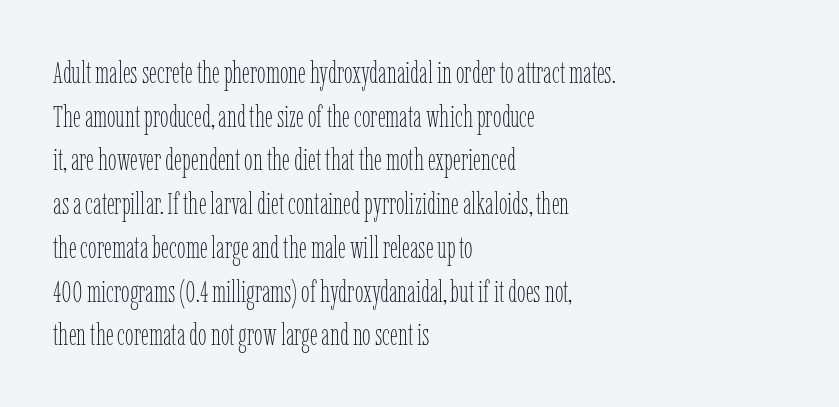
{"italic": "no", "bold": "no", "weight": "thin", "width": "condensed", "stroke_contrast": "low", "x_height": "medium", "monospaced": "no", "underline": "no", "align": "left", "line_spacing": "normal", "line_spacing_ratio": 1.41, "letter_spacing": "normal", "letter_spacing_em": 0.0, "glyph_px": 31}
